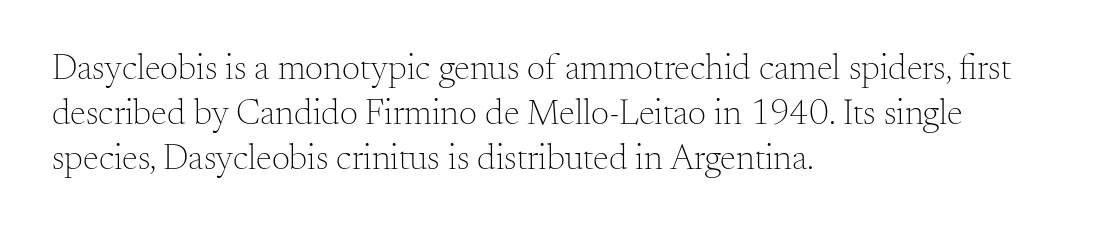
Q: Is the text bold? A: No.
Q: Is the text italic (slanted)? A: No, it is upright.
Q: Is the typeface a serif or a sans-serif typeface? A: Serif.
Q: Is the text underlined? A: No.
Q: How is the paragraph aligned? A: Left-aligned.
Q: Is the spacing between letters normal or unusually wide? A: Normal.
Q: Is the spacing between lines tight, normal or loose? A: Normal.
Q: Width (condensed, normal, or wide)? A: Normal.
Q: Stroke contrast? A: Medium.
Q: x-height? A: Small.
Q: Monospaced? A: No.
